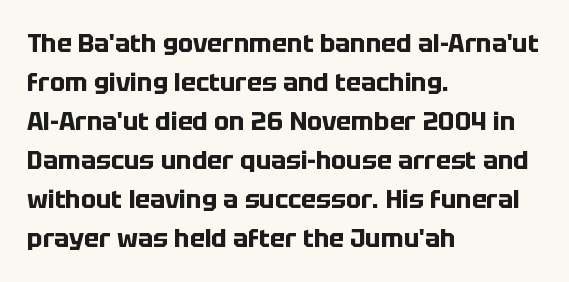
Vertical strokes here are truly vertical. In terms of letterspacing, this is plain default setting. This block has exactly the height ordinary leading produces. Pretty heavy lettering here — definitely bold.
